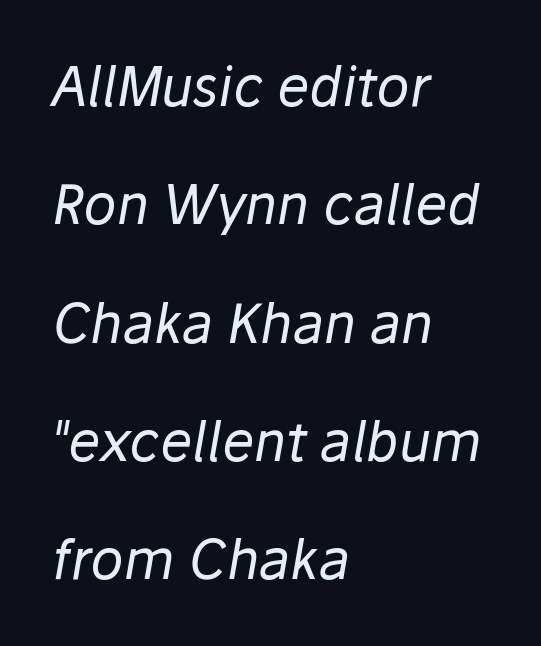
The image shows 54 px regular-weight type, italic (leaning right); set left-aligned, loose line spacing (2.19x), normal letter spacing, not underlined; low stroke contrast and a medium x-height.
